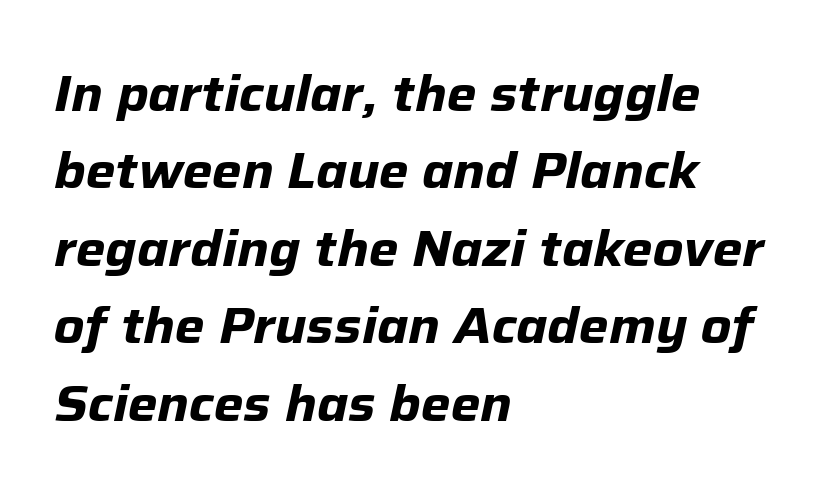
{"italic": "yes", "lean": "right", "slant_degrees": 12, "bold": "yes", "weight": "bold", "width": "normal", "stroke_contrast": "low", "x_height": "medium", "monospaced": "no", "underline": "no", "align": "left", "line_spacing": "normal", "line_spacing_ratio": 1.55, "letter_spacing": "normal", "letter_spacing_em": 0.0, "glyph_px": 50}
